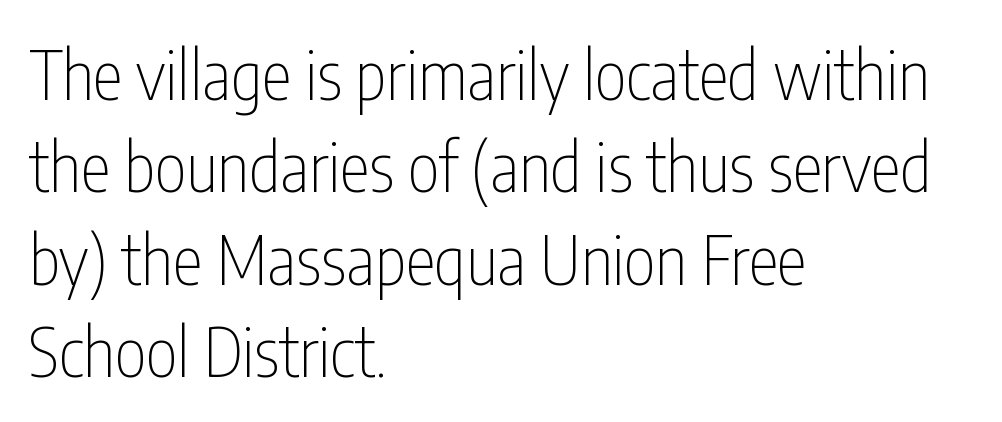
Q: Is the text bold? A: No.
Q: Is the text italic (slanted)? A: No, it is upright.
Q: Is the typeface a serif or a sans-serif typeface? A: Sans-serif.
Q: Is the text underlined? A: No.
Q: How is the paragraph aligned? A: Left-aligned.
Q: Is the spacing between letters normal or unusually wide? A: Normal.
Q: Is the spacing between lines tight, normal or loose? A: Normal.
Q: Width (condensed, normal, or wide)? A: Condensed.
Q: Stroke contrast? A: Low.
Q: x-height? A: Medium.
Q: Monospaced? A: No.
